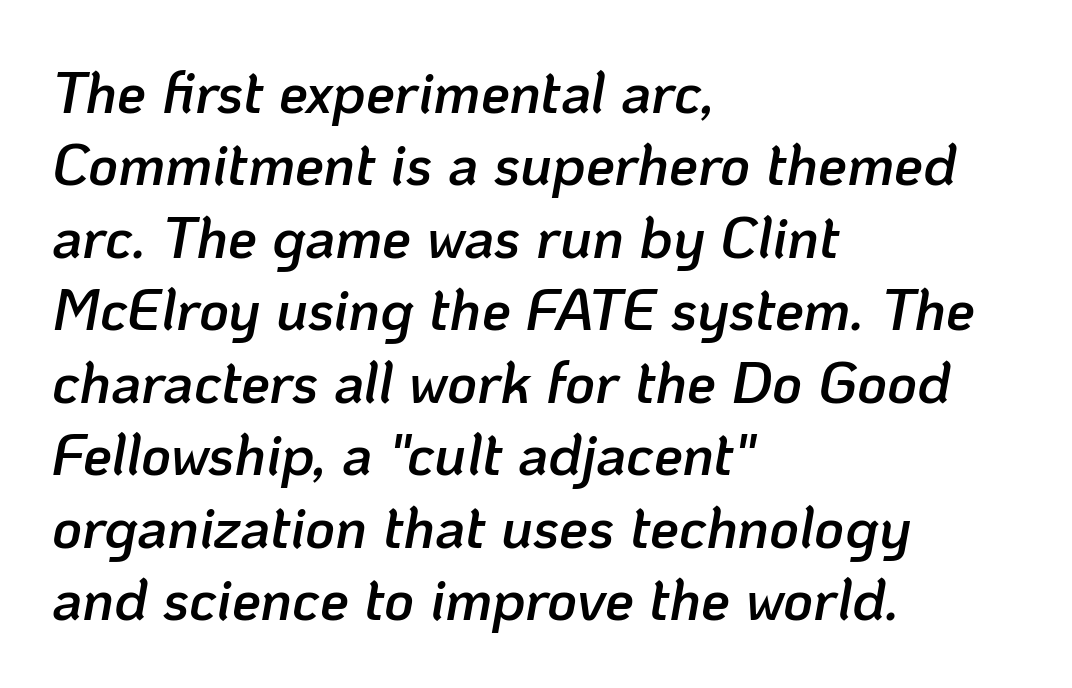
Q: Is the text bold? A: Semi-bold.
Q: Is the text italic (slanted)? A: Yes, it leans right by about 10 degrees.
Q: Is the text underlined? A: No.
Q: How is the paragraph aligned? A: Left-aligned.
Q: Is the spacing between letters normal or unusually wide? A: Normal.
Q: Is the spacing between lines tight, normal or loose? A: Normal.
Q: Width (condensed, normal, or wide)? A: Normal.
Q: Stroke contrast? A: Low.
Q: x-height? A: Medium.
Q: Monospaced? A: No.
